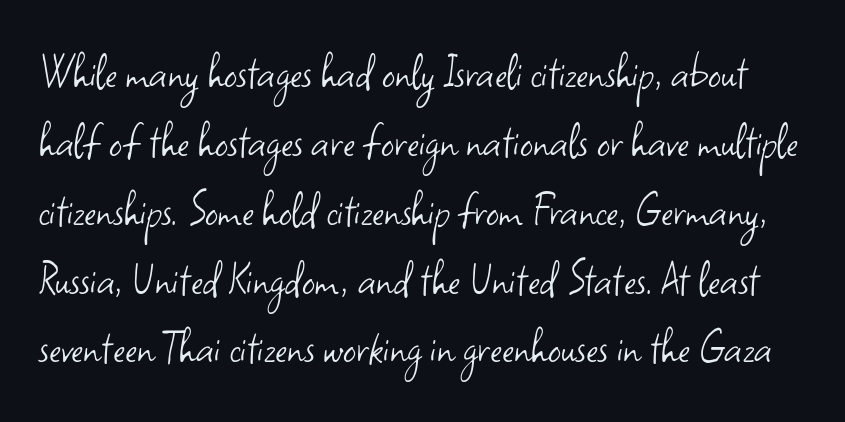
These lines keep a tight, regular rhythm from letter to letter. This is sans-serif lettering, the kind often seen on screens and signage. Summary of weight: not heavy and not bold. Decoration check: the copy has no underline.
